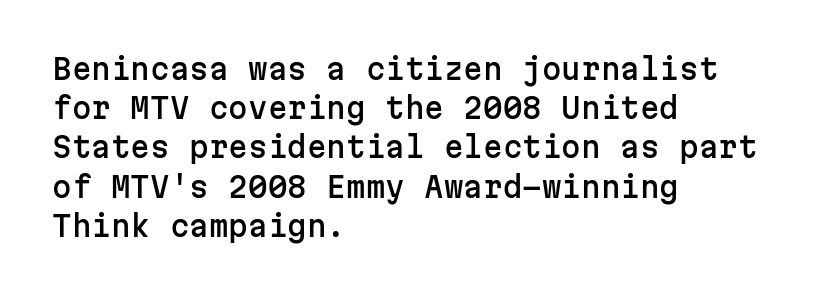
The image shows 28 px sans-serif type, upright, monospaced; set left-aligned, normal line spacing (1.4x), normal letter spacing, not underlined; low stroke contrast and a medium x-height.
